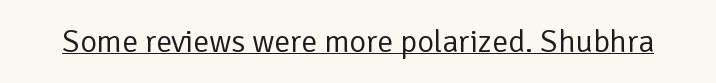
Has an underline been added? It has. I'd call this a sans setting — the letters go barefoot. No italicization has been applied; the sample stays upright. The typesetting does not lean heavy: it is not bold. You could call the tracking neutral — neither tight nor loose.
